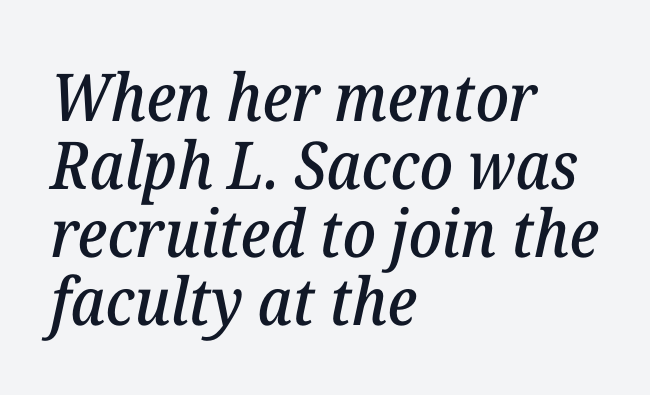
Q: Is the text italic (slanted)? A: Yes, it leans right by about 12 degrees.
Q: Is the typeface a serif or a sans-serif typeface? A: Serif.
Q: Is the text underlined? A: No.
Q: How is the paragraph aligned? A: Left-aligned.
Q: Is the spacing between letters normal or unusually wide? A: Normal.
Q: Is the spacing between lines tight, normal or loose? A: Tight.
Q: Width (condensed, normal, or wide)? A: Normal.
Q: Stroke contrast? A: Low.
Q: x-height? A: Medium.
Q: Monospaced? A: No.
